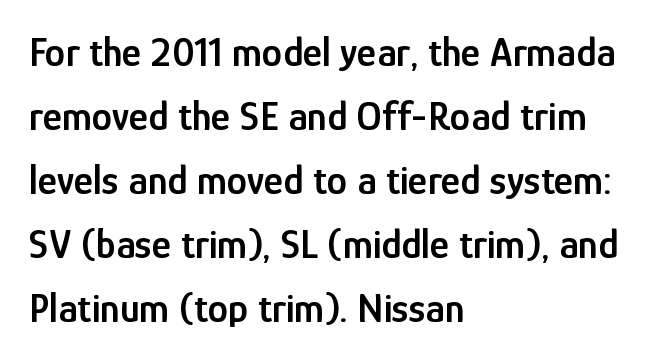
The rendering keeps characters at their native spacing. Posture: upright roman. A fair bit of extra ink — the face is semibold, not bold. The rendering uses natural spacing where letterforms have individual widths. Does the leading feel generous? No, just average. Each line starts at the same left margin while the right side varies.
